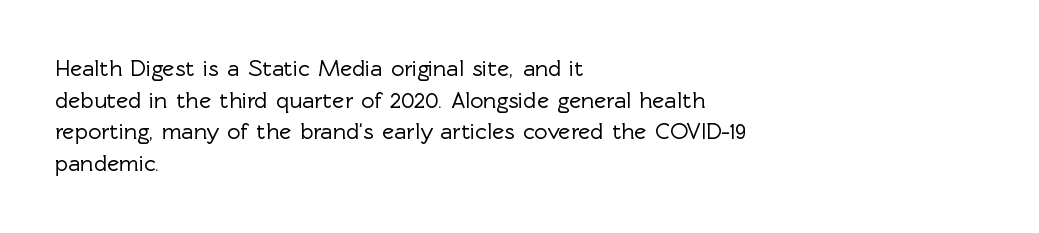
The image shows 23 px text type, upright; set left-aligned, normal line spacing (1.38x), normal letter spacing, not underlined.
